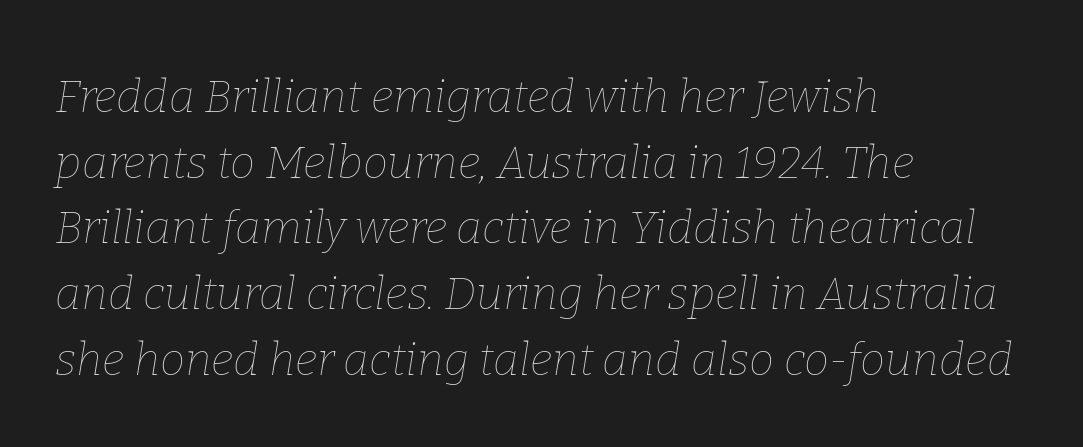
The image shows 45 px thin type, italic (leaning right); set left-aligned, normal line spacing (1.46x), normal letter spacing, not underlined; low stroke contrast and a medium x-height.
